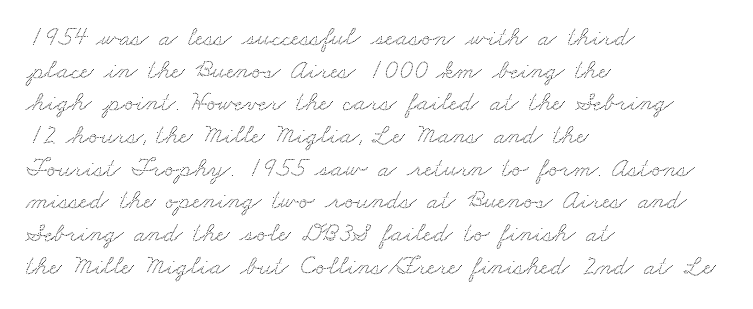
The image shows 27 px text type; set left-aligned, line spacing 1.21x, normal letter spacing, not underlined.
